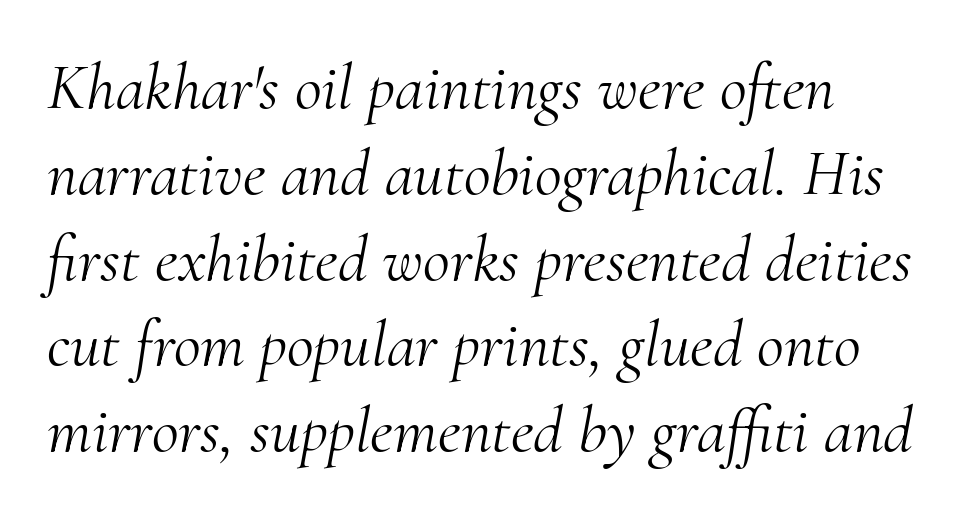
The letters look calm and open, with moderate or lighter stems. The gap between lines stays unmarked. This sample has the flowing, uneven cadence of proportional lettering. The paragraph has a hard left edge and a soft right edge.
